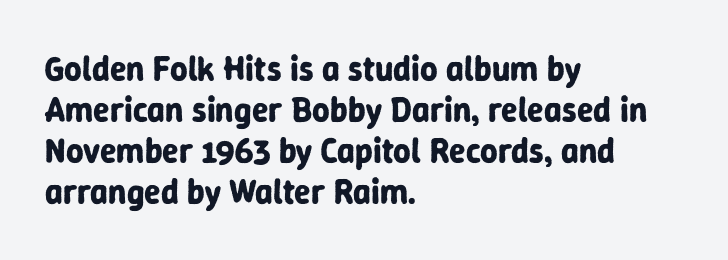
Q: Is the text bold? A: Yes.
Q: Is the text italic (slanted)? A: No, it is upright.
Q: Is the typeface a serif or a sans-serif typeface? A: Sans-serif.
Q: Is the text underlined? A: No.
Q: How is the paragraph aligned? A: Left-aligned.
Q: Is the spacing between letters normal or unusually wide? A: Normal.
Q: Width (condensed, normal, or wide)? A: Normal.
Q: Stroke contrast? A: Low.
Q: x-height? A: Medium.
Q: Monospaced? A: No.
